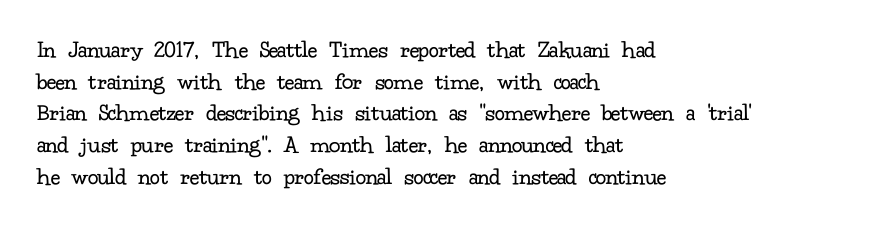
{"italic": "no", "bold": "no", "underline": "no", "align": "left", "line_spacing": "normal", "line_spacing_ratio": 1.27, "letter_spacing": "normal", "letter_spacing_em": 0.0, "glyph_px": 25}
